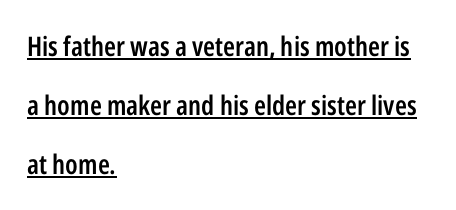
The image shows 27 px text type, upright; set left-aligned, loose line spacing (2.19x), normal letter spacing, underlined.
